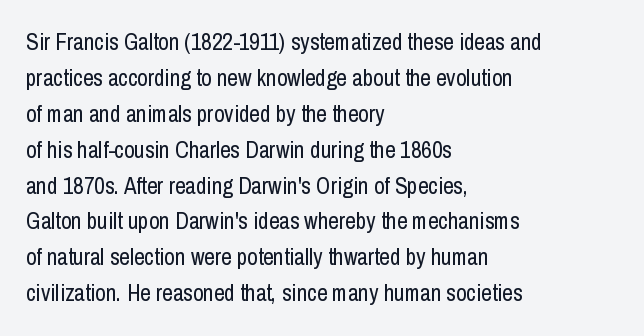
The image shows 23 px text type, upright; set left-aligned, normal line spacing (1.56x), normal letter spacing, not underlined.
